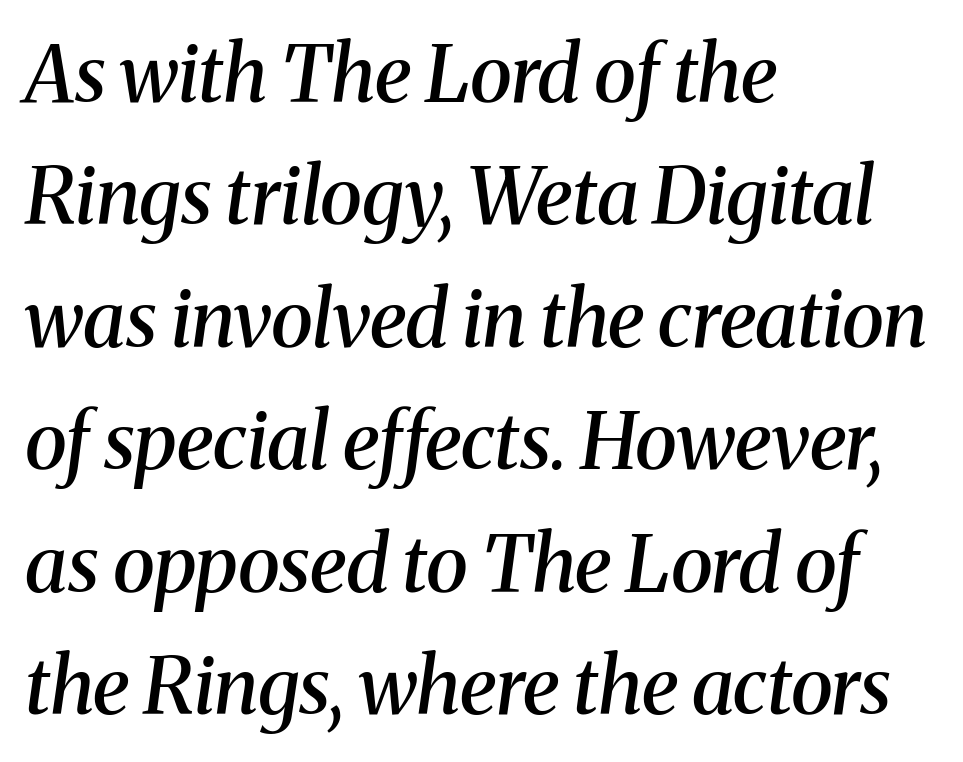
The image shows 78 px semibold serif type, italic (leaning right); set left-aligned, normal line spacing (1.57x), normal letter spacing, not underlined; medium stroke contrast and a medium x-height.
